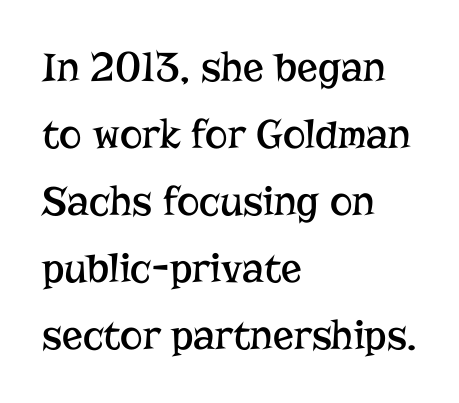
Each row of text sits above clean, open space. Leftover space on each line is placed entirely after the last word. Stems and bowls with no extra thickness — not bold. Proportional: the letters do not fall into vertical columns. The axis of the letterforms is exactly vertical.
